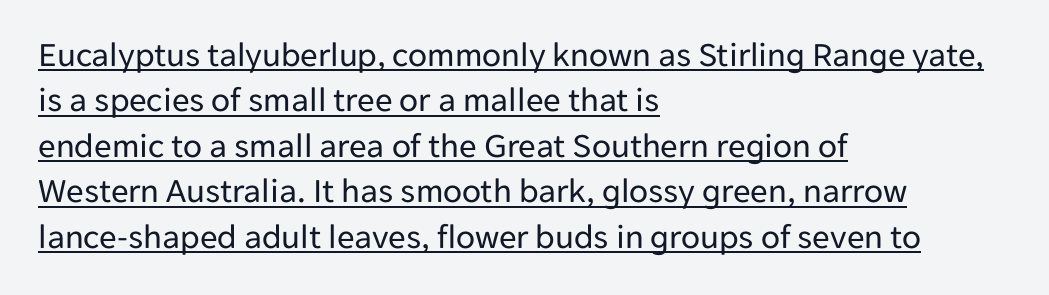
Q: Is the text bold? A: No.
Q: Is the text italic (slanted)? A: No, it is upright.
Q: Is the typeface a serif or a sans-serif typeface? A: Sans-serif.
Q: Is the text underlined? A: Yes.
Q: How is the paragraph aligned? A: Left-aligned.
Q: Is the spacing between letters normal or unusually wide? A: Normal.
Q: Is the spacing between lines tight, normal or loose? A: Normal.
Q: Width (condensed, normal, or wide)? A: Normal.
Q: Stroke contrast? A: Low.
Q: x-height? A: Medium.
Q: Monospaced? A: No.
